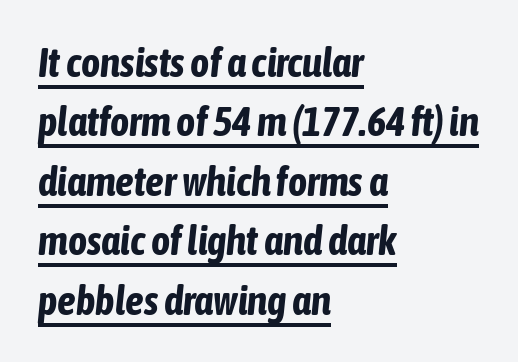
Q: Is the text bold? A: Yes.
Q: Is the text italic (slanted)? A: Yes, it leans right by about 6 degrees.
Q: Is the text underlined? A: Yes.
Q: How is the paragraph aligned? A: Left-aligned.
Q: Is the spacing between letters normal or unusually wide? A: Normal.
Q: Is the spacing between lines tight, normal or loose? A: Normal.
Q: Width (condensed, normal, or wide)? A: Condensed.
Q: Stroke contrast? A: Low.
Q: x-height? A: Medium.
Q: Monospaced? A: No.
